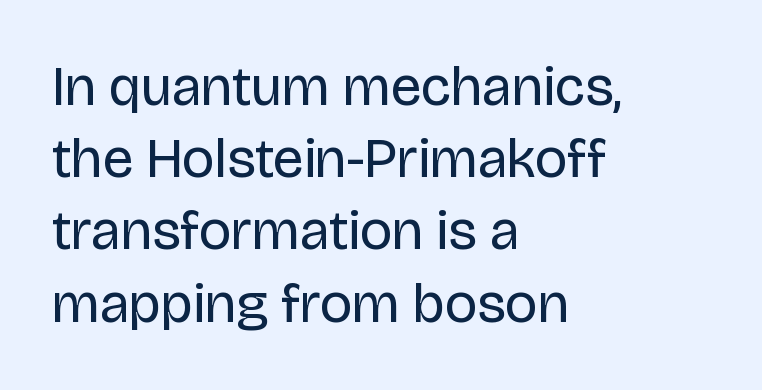
The font family rendered here belongs to the sans-serif group. Type without underlining. Each word holds together tightly as a unit, with standard inter-letter gaps. Style check: upright. Stems and bowls with no extra thickness — not bold. The text block is weighted toward the left margin, trailing off unevenly rightward.
